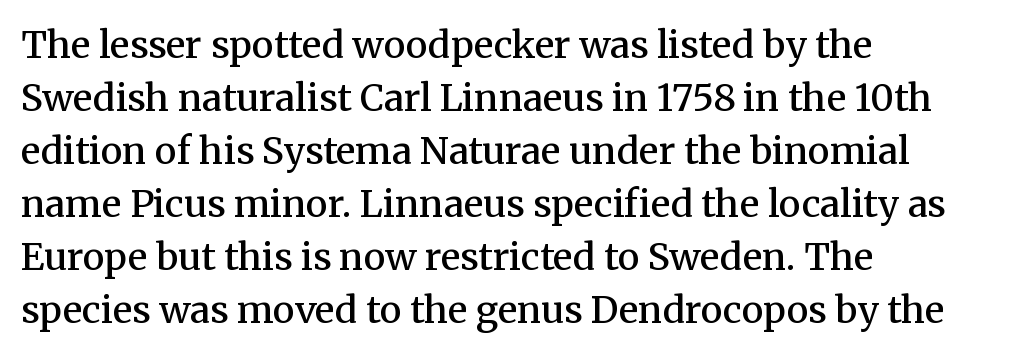
{"serif": "yes", "italic": "no", "bold": "semi", "weight": "semibold", "width": "normal", "stroke_contrast": "medium", "x_height": "medium", "monospaced": "no", "underline": "no", "align": "left", "line_spacing": "normal", "line_spacing_ratio": 1.43, "letter_spacing": "normal", "letter_spacing_em": 0.0, "glyph_px": 37}
